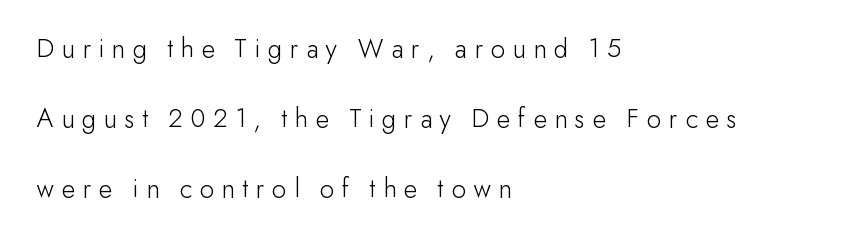
The image shows 28 px light sans-serif type, upright; set left-aligned, loose line spacing (2.5x), unusually wide letter spacing (+0.27 em), not underlined; low stroke contrast and a small x-height.
